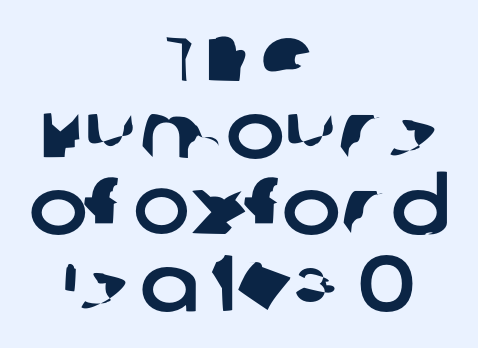
Q: Is the typeface a serif or a sans-serif typeface? A: Sans-serif.
Q: Is the text underlined? A: No.
Q: How is the paragraph aligned? A: Centered.
Q: Is the spacing between letters normal or unusually wide? A: Normal.
Q: Is the spacing between lines tight, normal or loose? A: Tight.
Q: Width (condensed, normal, or wide)? A: Normal.
Q: Stroke contrast? A: Low.
Q: x-height? A: Large.
Q: Monospaced? A: No.
